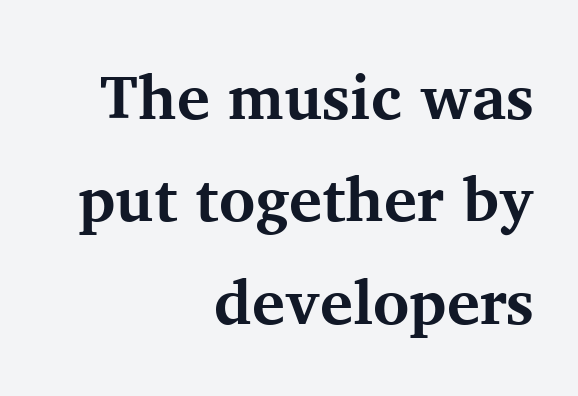
Q: Is the text bold? A: Yes.
Q: Is the text italic (slanted)? A: No, it is upright.
Q: Is the typeface a serif or a sans-serif typeface? A: Serif.
Q: Is the text underlined? A: No.
Q: How is the paragraph aligned? A: Right-aligned.
Q: Is the spacing between letters normal or unusually wide? A: Normal.
Q: Is the spacing between lines tight, normal or loose? A: Normal.
Q: Width (condensed, normal, or wide)? A: Normal.
Q: Stroke contrast? A: Medium.
Q: x-height? A: Medium.
Q: Monospaced? A: No.
